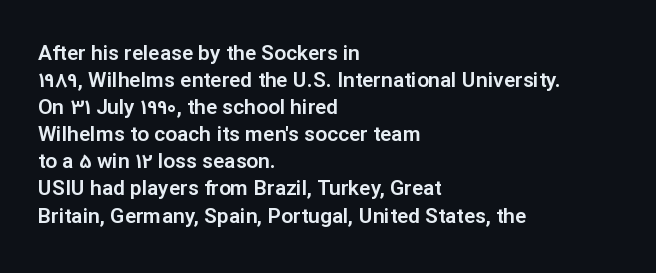
{"italic": "no", "underline": "no", "align": "left", "line_spacing": "normal", "line_spacing_ratio": 1.29, "letter_spacing": "normal", "letter_spacing_em": 0.0, "glyph_px": 21}
